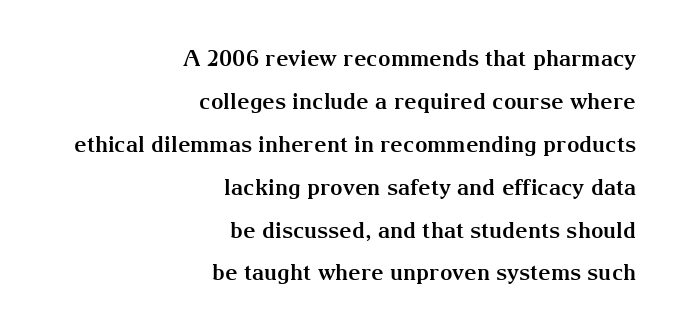
Summary of weight: heavy, a full bold. Glyph-to-glyph distance matches everyday printed text. Italic: no, the glyphs are upright roman. These lines stack with their right ends in a neat column. Loosely led — the rows are spread out. Descenders hang freely into open space.
